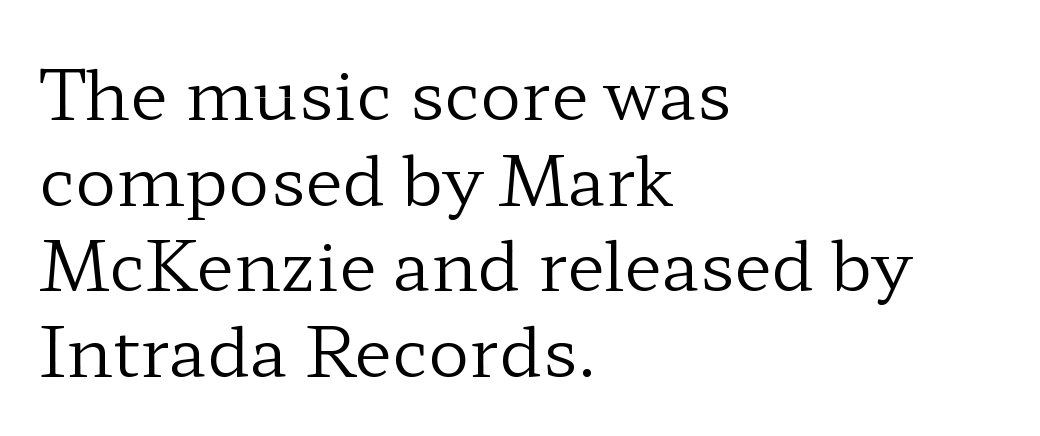
{"serif": "yes", "italic": "no", "bold": "no", "weight": "regular", "width": "wide", "stroke_contrast": "low", "x_height": "medium", "monospaced": "no", "underline": "no", "align": "left", "line_spacing_ratio": 1.24, "letter_spacing": "normal", "letter_spacing_em": 0.0, "glyph_px": 69}
